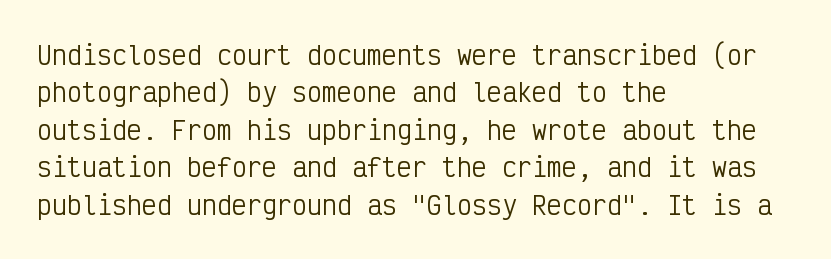
In CSS terms this would be text-align: left. Descenders are the only things crossing below the line. One glance says typical: line gaps are just what's usual. This is the regular roman posture of the typeface.
